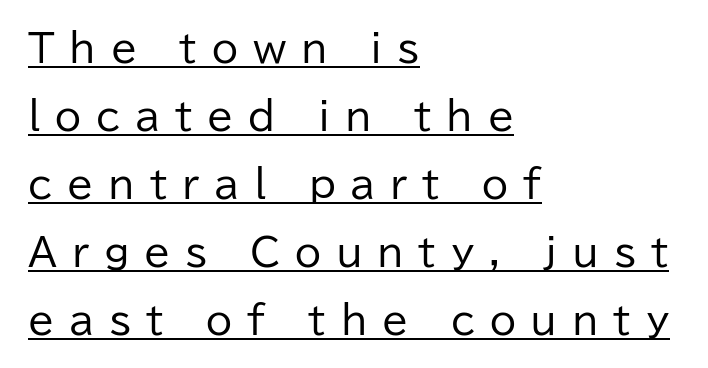
The image shows 38 px regular-weight sans-serif type, upright; set left-aligned, line spacing 1.79x, unusually wide letter spacing (+0.39 em), underlined; low stroke contrast and a medium x-height.
